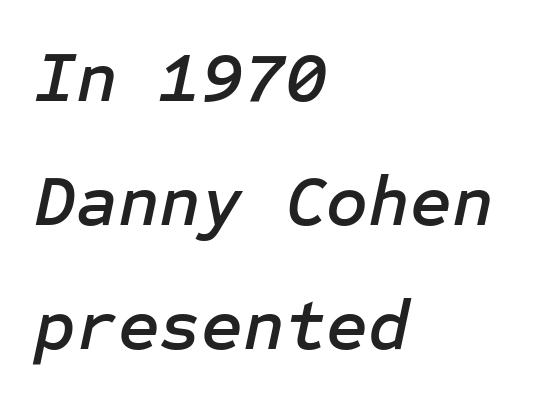
Each word holds together tightly as a unit, with standard inter-letter gaps. The specimen reads as italic at a glance. Any mark beneath the type? The region is blank. Notice how the passage keeps a crisp vertical edge on the left only.
